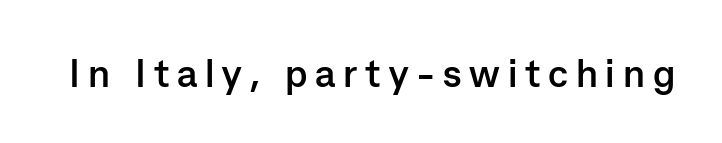
Is this a fixed-width face? No — the glyphs have proportional, varying widths. Italic: no, the glyphs are upright roman. The face used here is a sans, in the tradition of grotesques and geometrics. The area under the type is left untouched. Tracking value appears strongly positive — letters spread wide.
